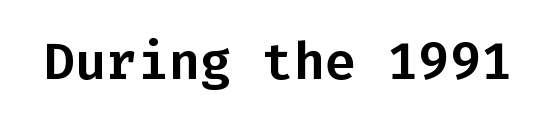
{"serif": "no", "italic": "no", "width": "normal", "stroke_contrast": "low", "x_height": "medium", "monospaced": "yes", "underline": "no", "letter_spacing": "normal", "letter_spacing_em": 0.0, "glyph_px": 52}
